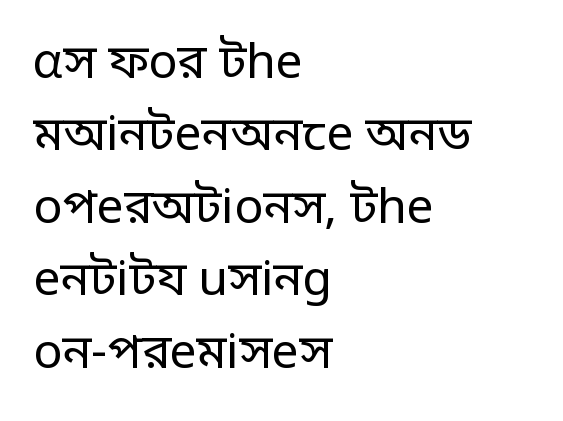
The image shows 48 px regular-weight sans-serif type, upright; set left-aligned, normal line spacing (1.51x), normal letter spacing, not underlined; low stroke contrast and a large x-height.
